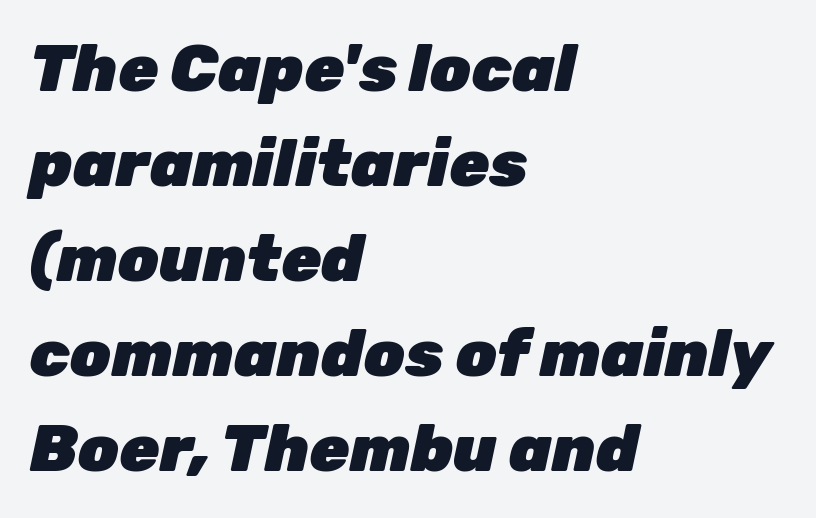
Q: Is the text bold? A: Yes.
Q: Is the text italic (slanted)? A: Yes, it leans right by about 12 degrees.
Q: Is the text underlined? A: No.
Q: How is the paragraph aligned? A: Left-aligned.
Q: Is the spacing between letters normal or unusually wide? A: Normal.
Q: Is the spacing between lines tight, normal or loose? A: Normal.
Q: Width (condensed, normal, or wide)? A: Normal.
Q: Stroke contrast? A: Low.
Q: x-height? A: Medium.
Q: Monospaced? A: No.
